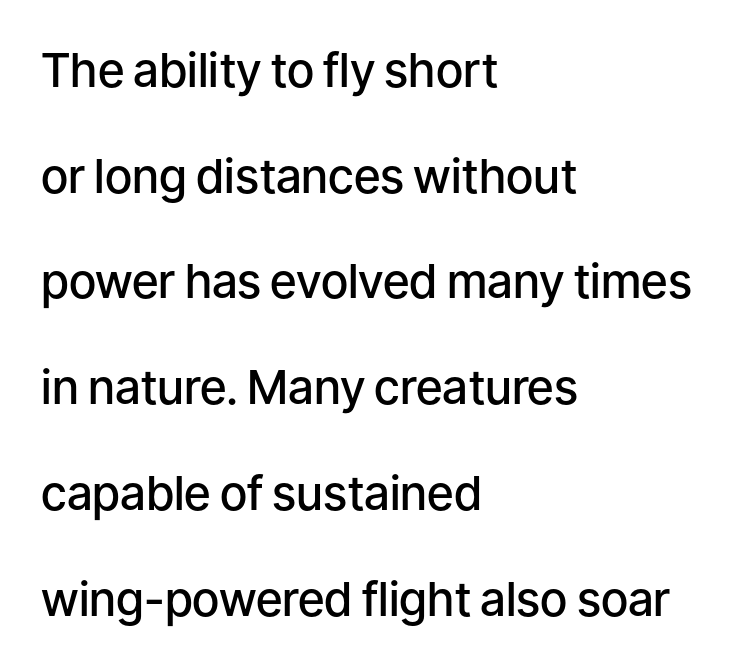
Q: Is the text bold? A: Semi-bold.
Q: Is the text italic (slanted)? A: No, it is upright.
Q: Is the typeface a serif or a sans-serif typeface? A: Sans-serif.
Q: Is the text underlined? A: No.
Q: How is the paragraph aligned? A: Left-aligned.
Q: Is the spacing between letters normal or unusually wide? A: Normal.
Q: Is the spacing between lines tight, normal or loose? A: Loose.
Q: Width (condensed, normal, or wide)? A: Normal.
Q: Stroke contrast? A: Low.
Q: x-height? A: Medium.
Q: Monospaced? A: No.
